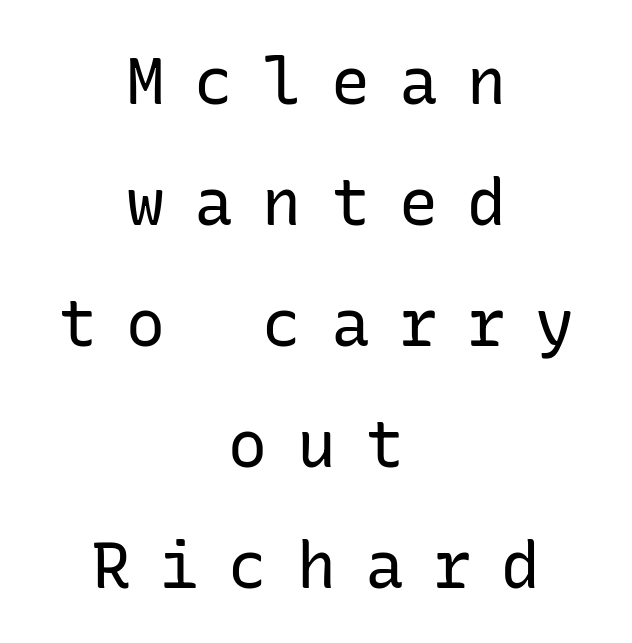
Q: Is the text bold? A: No.
Q: Is the text italic (slanted)? A: No, it is upright.
Q: Is the typeface a serif or a sans-serif typeface? A: Sans-serif.
Q: Is the text underlined? A: No.
Q: How is the paragraph aligned? A: Centered.
Q: Is the spacing between letters normal or unusually wide? A: Unusually wide.
Q: Width (condensed, normal, or wide)? A: Normal.
Q: Stroke contrast? A: Low.
Q: x-height? A: Medium.
